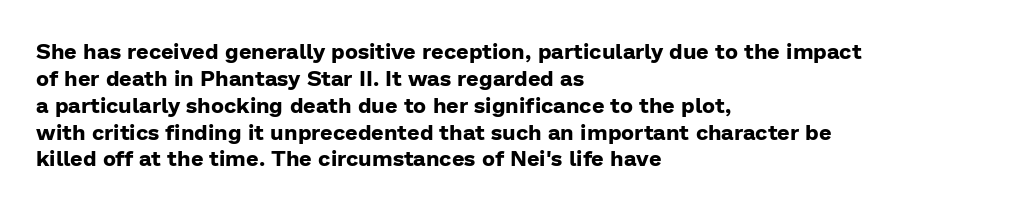
Q: Is the text bold? A: Yes.
Q: Is the text italic (slanted)? A: No, it is upright.
Q: Is the text underlined? A: No.
Q: How is the paragraph aligned? A: Left-aligned.
Q: Is the spacing between letters normal or unusually wide? A: Normal.
